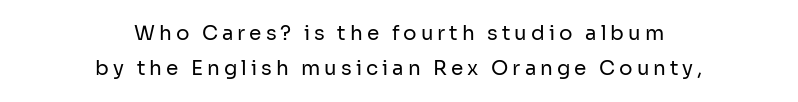
Q: Is the text bold? A: No.
Q: Is the text italic (slanted)? A: No, it is upright.
Q: Is the text underlined? A: No.
Q: How is the paragraph aligned? A: Centered.
Q: Is the spacing between letters normal or unusually wide? A: Unusually wide.
